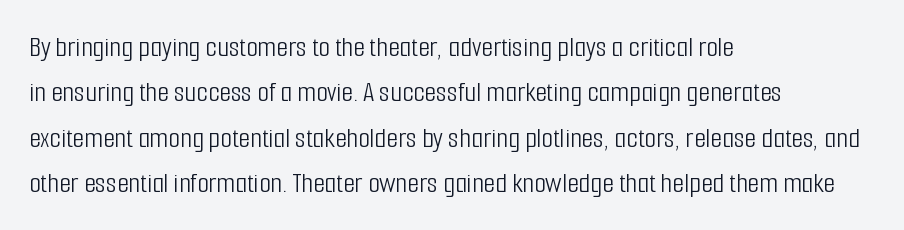
{"serif": "no", "italic": "no", "bold": "no", "weight": "light", "width": "condensed", "stroke_contrast": "low", "x_height": "medium", "monospaced": "no", "underline": "no", "align": "left", "line_spacing": "normal", "line_spacing_ratio": 1.51, "letter_spacing": "normal", "letter_spacing_em": 0.0, "glyph_px": 30}
